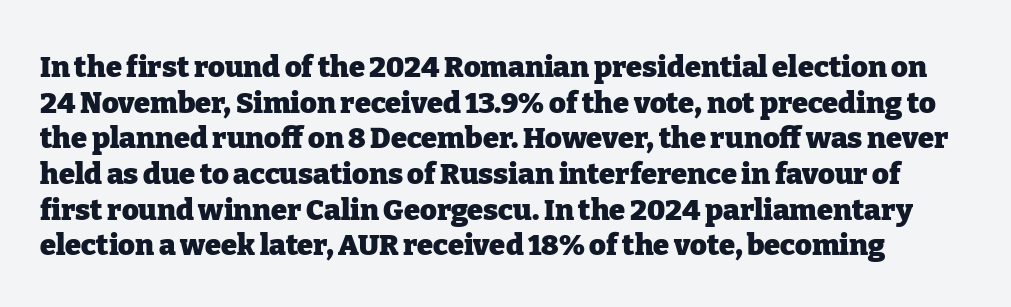
Q: Is the text bold? A: Yes.
Q: Is the text italic (slanted)? A: No, it is upright.
Q: Is the typeface a serif or a sans-serif typeface? A: Serif.
Q: Is the text underlined? A: No.
Q: Is the spacing between letters normal or unusually wide? A: Normal.
Q: Width (condensed, normal, or wide)? A: Normal.
Q: Stroke contrast? A: Low.
Q: x-height? A: Medium.
Q: Monospaced? A: No.
